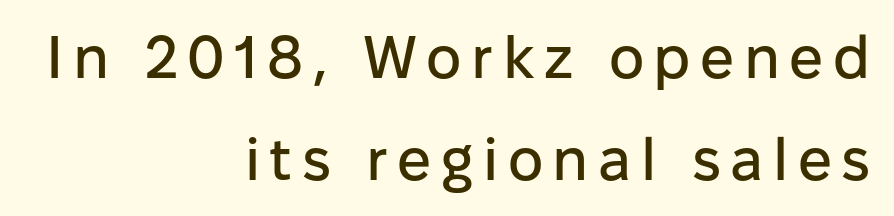
Q: Is the text italic (slanted)? A: No, it is upright.
Q: Is the typeface a serif or a sans-serif typeface? A: Sans-serif.
Q: Is the text underlined? A: No.
Q: How is the paragraph aligned? A: Right-aligned.
Q: Is the spacing between lines tight, normal or loose? A: Normal.
Q: Width (condensed, normal, or wide)? A: Normal.
Q: Stroke contrast? A: Low.
Q: x-height? A: Medium.
Q: Monospaced? A: No.
